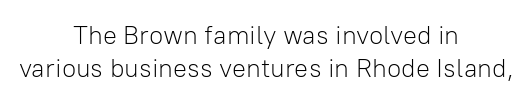
The image shows 26 px text type, upright; set centered, normal line spacing (1.26x), normal letter spacing, not underlined.
